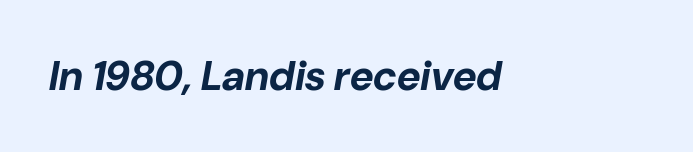
The image shows 41 px bold type, italic (leaning right); set normal letter spacing, not underlined; low stroke contrast and a medium x-height.
